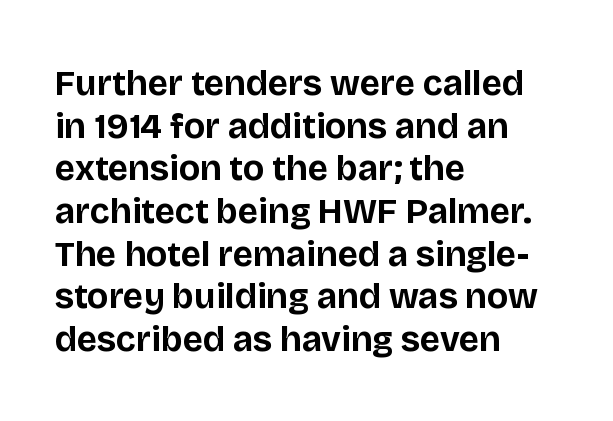
This rendering uses left alignment, leaving the right contour irregular. Note: no serifs on the glyphs. Honestly, there is no underline to notice here at all. I'd describe the lettering as bold — thick and assertive. Nobody touched the tracking dial on this one.
